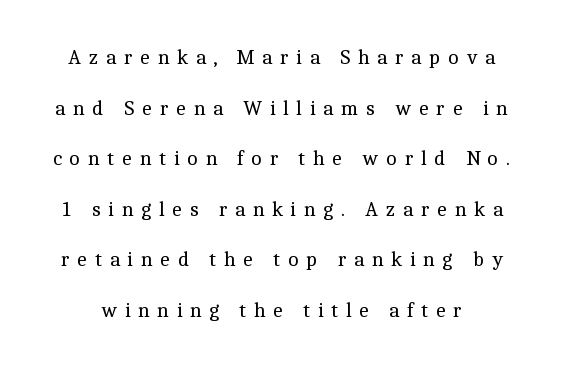
Q: Is the text bold? A: No.
Q: Is the text italic (slanted)? A: No, it is upright.
Q: Is the text underlined? A: No.
Q: Is the spacing between letters normal or unusually wide? A: Unusually wide.
Q: Is the spacing between lines tight, normal or loose? A: Loose.
